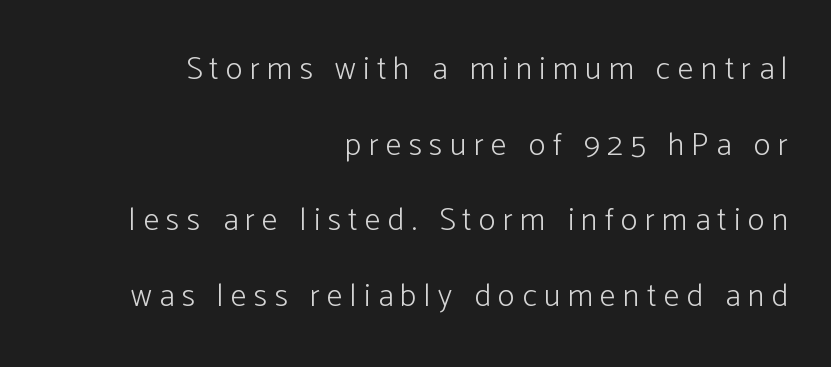
Q: Is the text bold? A: No.
Q: Is the text italic (slanted)? A: No, it is upright.
Q: Is the typeface a serif or a sans-serif typeface? A: Sans-serif.
Q: Is the text underlined? A: No.
Q: How is the paragraph aligned? A: Right-aligned.
Q: Is the spacing between letters normal or unusually wide? A: Unusually wide.
Q: Is the spacing between lines tight, normal or loose? A: Loose.
Q: Width (condensed, normal, or wide)? A: Normal.
Q: Stroke contrast? A: Low.
Q: x-height? A: Medium.
Q: Monospaced? A: No.
